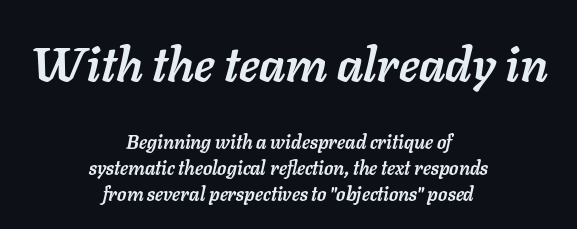
Q: Is the text bold? A: Yes.
Q: Is the text italic (slanted)? A: Yes, it leans right by about 11 degrees.
Q: Is the text underlined? A: No.
Q: How is the paragraph aligned? A: Centered.
Q: Is the spacing between letters normal or unusually wide? A: Normal.
Q: Is the spacing between lines tight, normal or loose? A: Normal.
Q: Which block of text is set in a larger size, the first (top) or the second (bottom)? A: The first (top) one.
Q: Width (condensed, normal, or wide)? A: Normal.
Q: Stroke contrast? A: Low.
Q: x-height? A: Medium.
Q: Monospaced? A: No.
